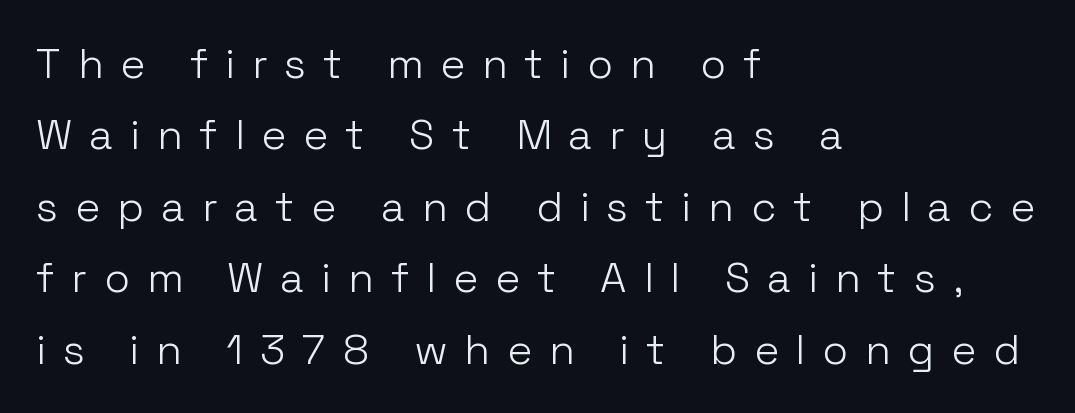
{"serif": "no", "italic": "no", "bold": "no", "weight": "light", "width": "normal", "stroke_contrast": "low", "x_height": "medium", "monospaced": "no", "underline": "no", "align": "left", "line_spacing": "normal", "line_spacing_ratio": 1.7, "letter_spacing": "wide", "letter_spacing_em": 0.4, "glyph_px": 42}
